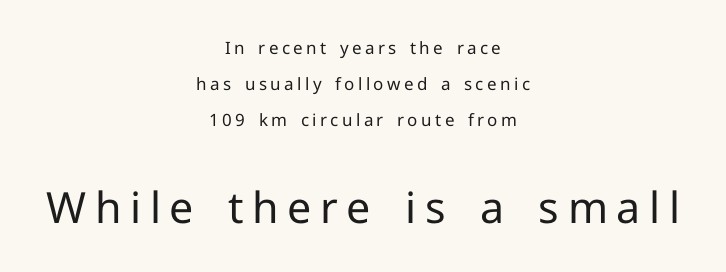
Q: Is the text bold? A: No.
Q: Is the text italic (slanted)? A: No, it is upright.
Q: Is the typeface a serif or a sans-serif typeface? A: Sans-serif.
Q: Is the text underlined? A: No.
Q: How is the paragraph aligned? A: Centered.
Q: Is the spacing between letters normal or unusually wide? A: Unusually wide.
Q: Is the spacing between lines tight, normal or loose? A: Loose.
Q: Which block of text is set in a larger size, the first (top) or the second (bottom)? A: The second (bottom) one.
Q: Width (condensed, normal, or wide)? A: Normal.
Q: Stroke contrast? A: Low.
Q: x-height? A: Medium.
Q: Monospaced? A: No.
